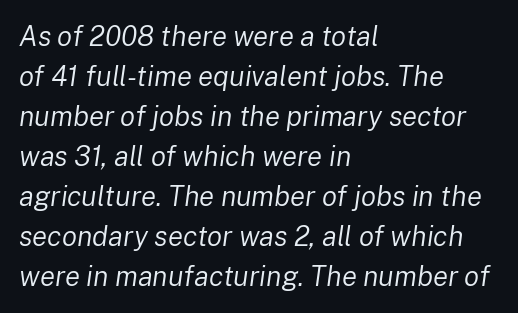
Q: Is the text bold? A: No.
Q: Is the text italic (slanted)? A: Yes, it leans right by about 8 degrees.
Q: Is the text underlined? A: No.
Q: How is the paragraph aligned? A: Left-aligned.
Q: Is the spacing between letters normal or unusually wide? A: Normal.
Q: Is the spacing between lines tight, normal or loose? A: Normal.
Q: Width (condensed, normal, or wide)? A: Normal.
Q: Stroke contrast? A: Low.
Q: x-height? A: Medium.
Q: Monospaced? A: No.
